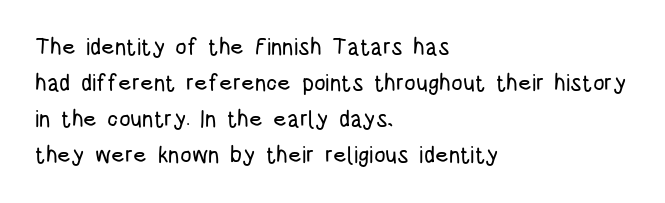
The image shows 23 px text type, upright; set left-aligned, normal line spacing (1.57x), normal letter spacing, not underlined.
